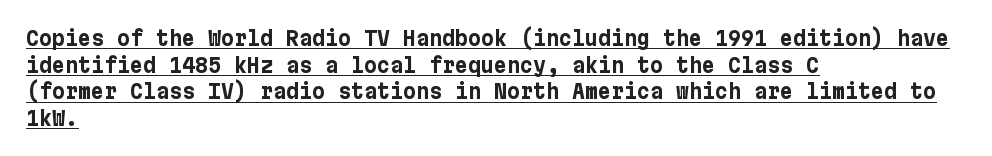
Interline gaps are of average width in this sample. Every letter is thick-stroked: bold, no question. The lines in this sample share a left origin and differ only in where they stop. Looks like someone drew a line under every word here. In terms of letterspacing, this is plain default setting. Posture: vertical.
